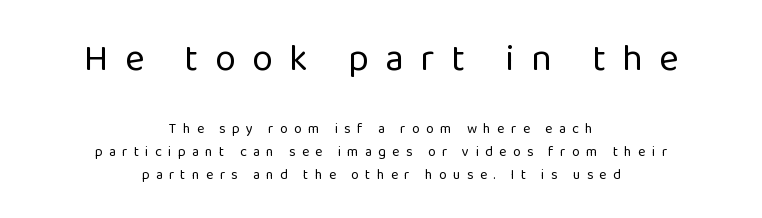
Whoever set this made the first block the dominant, larger element. Serif or sans? Sans — the stroke terminals are bare. The lines in this sample share a center point and differ in where they start and stop. The glyphs are unaccompanied by any horizontal stroke below them. Weight: in the light-to-regular range.
